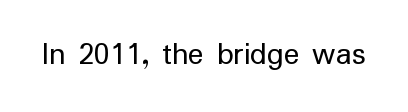
What stands out about the letter spacing? Nothing — it is the standard amount. Quick note: not italic, upright. Just letters on the line, the space beneath them empty. This is not heavy type; no bold has been used. Grotesque or geometric, the face here clearly has no serifs.
